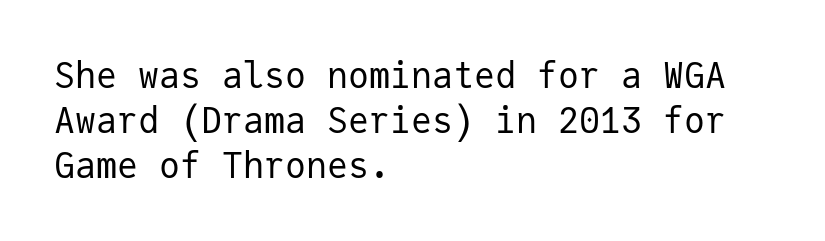
Q: Is the text bold? A: No.
Q: Is the text italic (slanted)? A: No, it is upright.
Q: Is the typeface a serif or a sans-serif typeface? A: Sans-serif.
Q: Is the text underlined? A: No.
Q: How is the paragraph aligned? A: Left-aligned.
Q: Is the spacing between letters normal or unusually wide? A: Normal.
Q: Is the spacing between lines tight, normal or loose? A: Normal.
Q: Width (condensed, normal, or wide)? A: Normal.
Q: Stroke contrast? A: Low.
Q: x-height? A: Medium.
Q: Monospaced? A: Yes.
